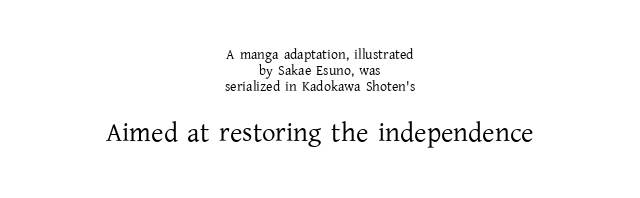
{"italic": "no", "bold": "no", "underline": "no", "align": "center", "line_spacing": "tight", "line_spacing_ratio": 1.14, "letter_spacing": "normal", "letter_spacing_em": 0.0, "larger_block": "second", "size_ratio": 1.93, "glyph_px": 27}
